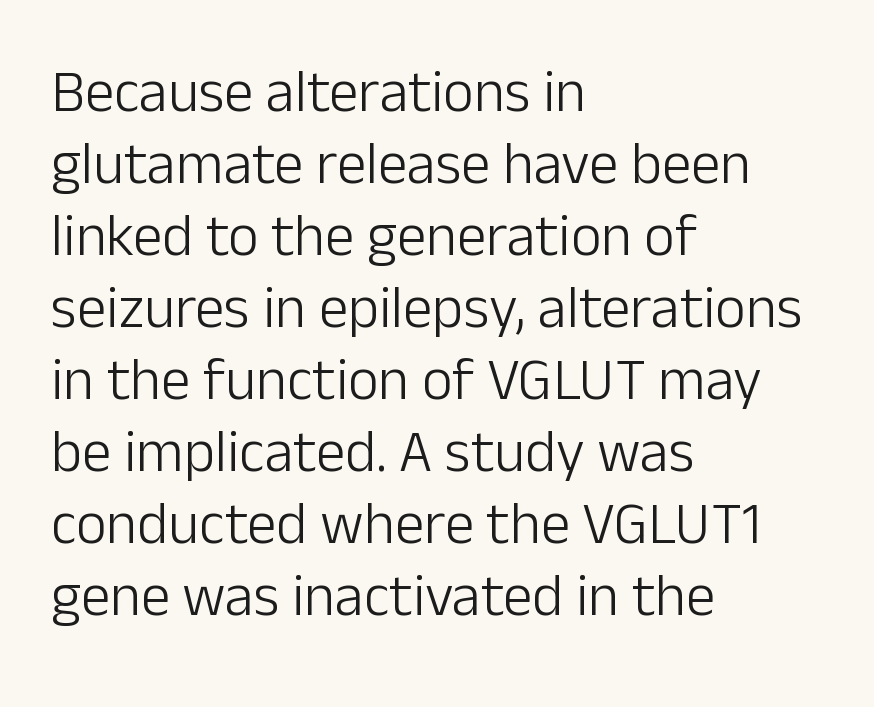
{"serif": "no", "italic": "no", "bold": "no", "weight": "light", "width": "normal", "stroke_contrast": "low", "x_height": "medium", "monospaced": "no", "underline": "no", "align": "left", "line_spacing_ratio": 1.22, "letter_spacing": "normal", "letter_spacing_em": 0.0, "glyph_px": 59}
